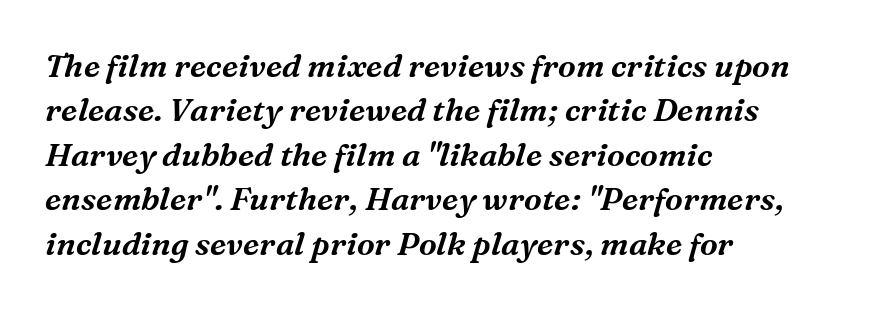
{"serif": "yes", "italic": "yes", "lean": "right", "slant_degrees": 16, "width": "normal", "stroke_contrast": "medium", "x_height": "medium", "monospaced": "no", "underline": "no", "align": "left", "line_spacing": "normal", "line_spacing_ratio": 1.39, "letter_spacing": "normal", "letter_spacing_em": 0.0, "glyph_px": 32}
